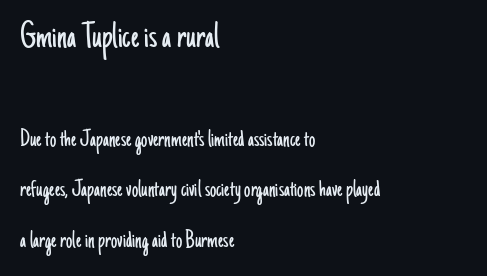
The image shows 38 px light, condensed sans-serif type, upright; set left-aligned, loose line spacing (2.03x), normal letter spacing, not underlined; the first (top) block is 1.52x larger; low stroke contrast and a small x-height.
